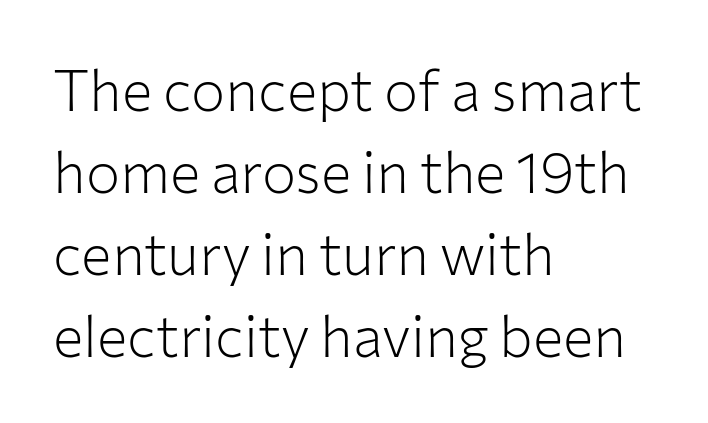
{"serif": "no", "italic": "no", "bold": "no", "weight": "light", "width": "normal", "stroke_contrast": "low", "x_height": "medium", "monospaced": "no", "underline": "no", "align": "left", "line_spacing": "normal", "line_spacing_ratio": 1.44, "letter_spacing": "normal", "letter_spacing_em": 0.0, "glyph_px": 57}
